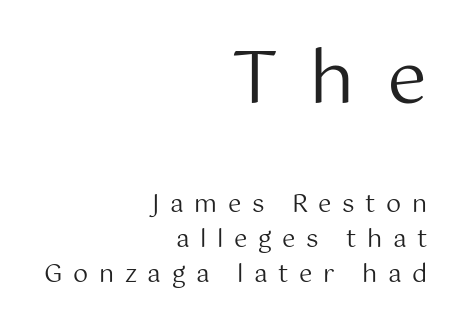
The image shows 72 px regular-weight sans-serif type, upright; set right-aligned, normal line spacing (1.46x), unusually wide letter spacing (+0.44 em), not underlined; the first (top) block is 3.0x larger; medium stroke contrast and a medium x-height.
